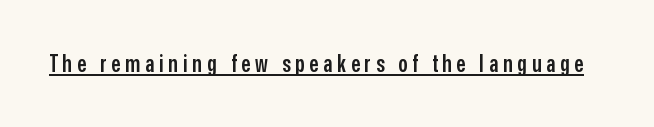
The image shows 23 px text type, upright; set unusually wide letter spacing (+0.21 em), underlined.
